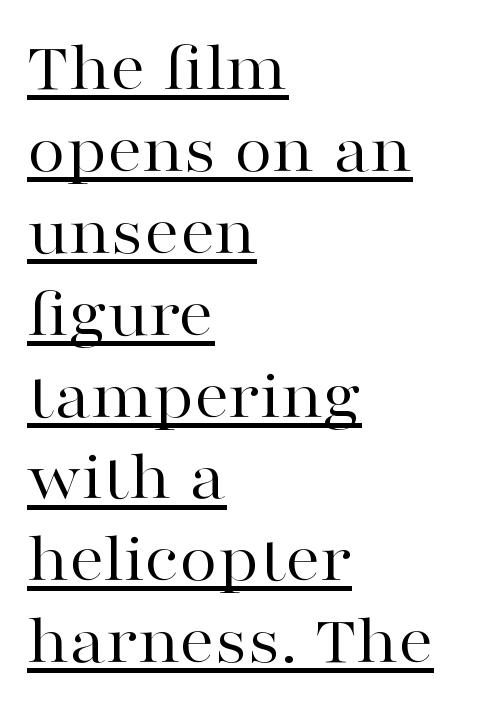
{"serif": "yes", "italic": "no", "bold": "no", "weight": "regular", "width": "wide", "stroke_contrast": "high", "x_height": "medium", "monospaced": "no", "underline": "yes", "align": "left", "line_spacing_ratio": 1.17, "letter_spacing": "normal", "letter_spacing_em": 0.0, "glyph_px": 70}
